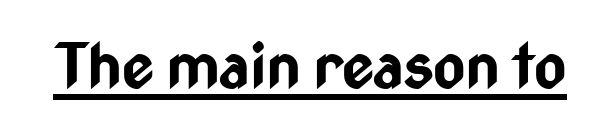
{"serif": "no", "italic": "no", "bold": "yes", "weight": "bold", "width": "condensed", "stroke_contrast": "low", "x_height": "medium", "monospaced": "no", "underline": "yes", "letter_spacing": "normal", "letter_spacing_em": 0.0, "glyph_px": 62}
